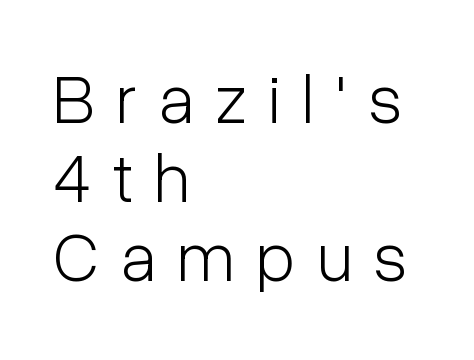
Students, observe: this is what under-led, compact text looks like. Spacing verdict: proportional, widths tailored to each character. A typesetter would call this heavily tracked-out type. Only glyphs here, with clear space below each row. Classification — sans serif.
